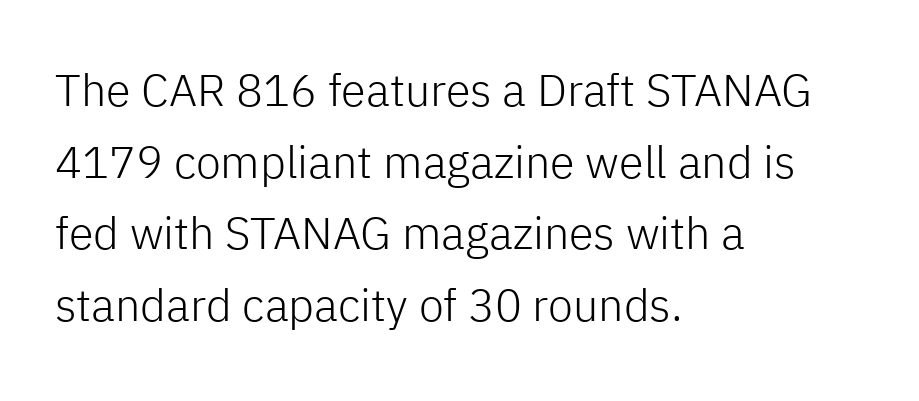
The image shows 45 px light sans-serif type, upright; set left-aligned, normal line spacing (1.59x), normal letter spacing, not underlined; low stroke contrast and a medium x-height.
